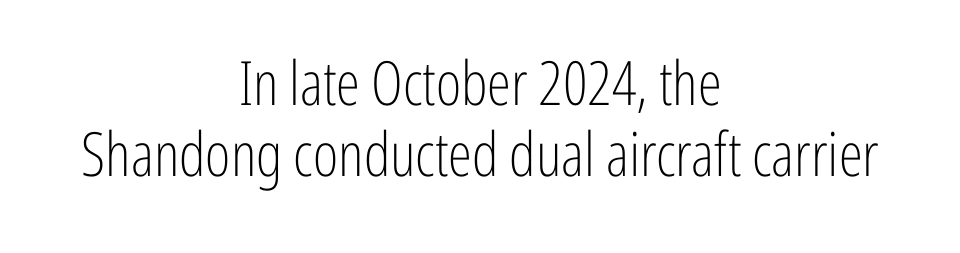
Q: Is the text bold? A: No.
Q: Is the text italic (slanted)? A: No, it is upright.
Q: Is the typeface a serif or a sans-serif typeface? A: Sans-serif.
Q: Is the text underlined? A: No.
Q: How is the paragraph aligned? A: Centered.
Q: Is the spacing between letters normal or unusually wide? A: Normal.
Q: Width (condensed, normal, or wide)? A: Condensed.
Q: Stroke contrast? A: Low.
Q: x-height? A: Medium.
Q: Monospaced? A: No.
